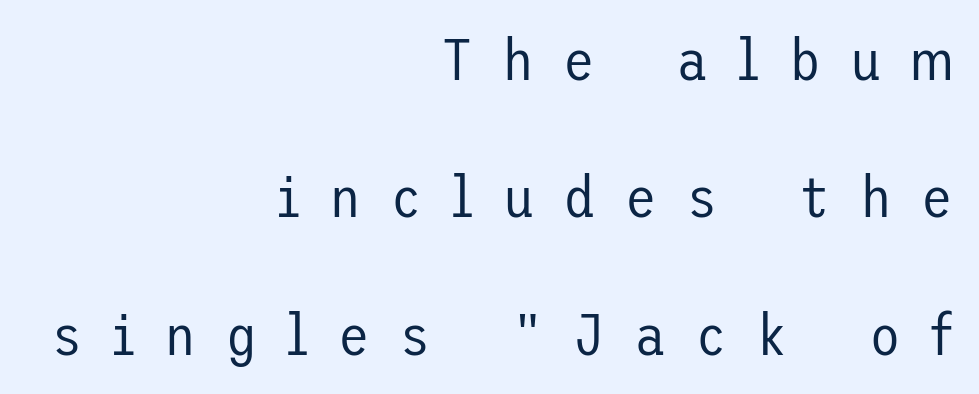
The image shows 58 px regular-weight sans-serif type, upright; set right-aligned, loose line spacing (2.37x), unusually wide letter spacing (+0.5 em), not underlined; low stroke contrast and a medium x-height.
